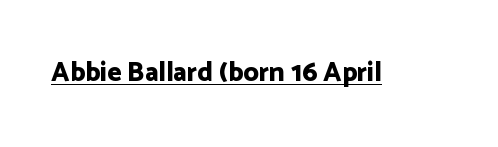
Q: Is the text bold? A: Yes.
Q: Is the text italic (slanted)? A: No, it is upright.
Q: Is the text underlined? A: Yes.
Q: Is the spacing between letters normal or unusually wide? A: Normal.
